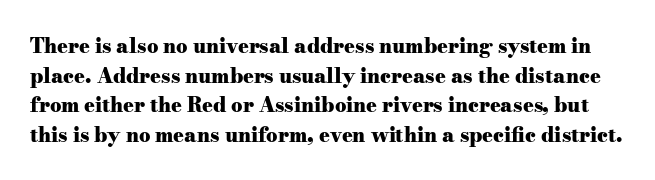
{"italic": "no", "bold": "yes", "underline": "no", "line_spacing": "normal", "line_spacing_ratio": 1.48, "letter_spacing": "normal", "letter_spacing_em": 0.0, "glyph_px": 20}
